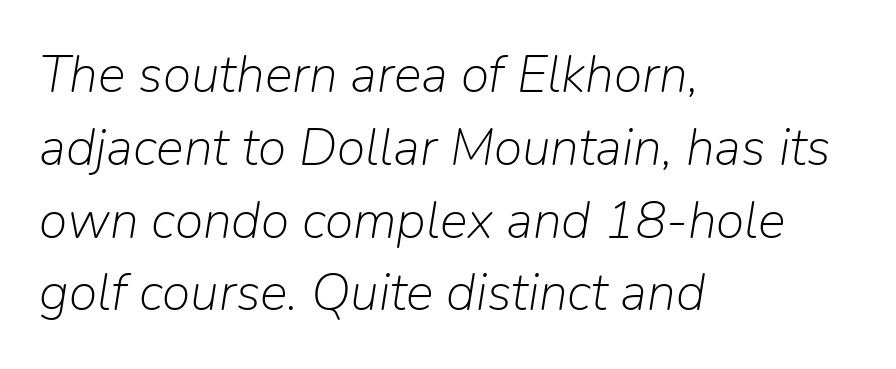
The image shows 52 px light type, italic (leaning right); set left-aligned, normal line spacing (1.4x), normal letter spacing, not underlined; low stroke contrast and a medium x-height.
